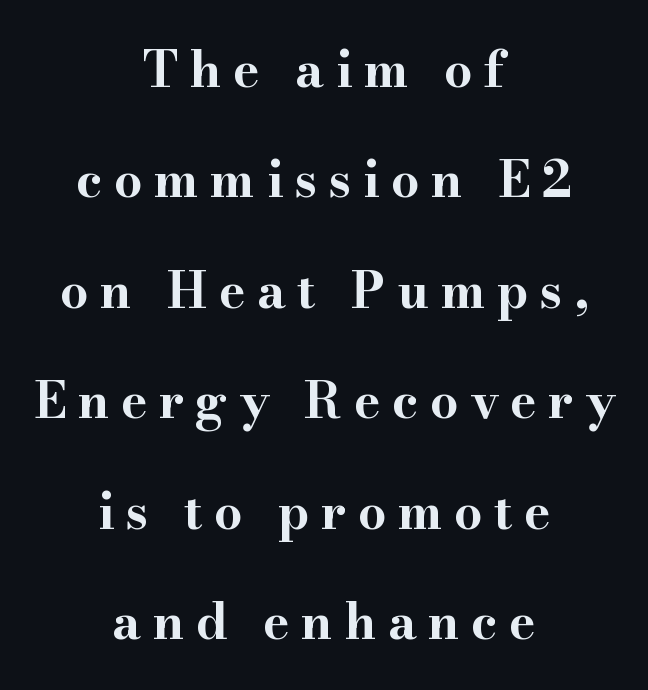
Q: Is the text bold? A: Yes.
Q: Is the text italic (slanted)? A: No, it is upright.
Q: Is the typeface a serif or a sans-serif typeface? A: Serif.
Q: Is the text underlined? A: No.
Q: How is the paragraph aligned? A: Centered.
Q: Is the spacing between letters normal or unusually wide? A: Unusually wide.
Q: Is the spacing between lines tight, normal or loose? A: Loose.
Q: Width (condensed, normal, or wide)? A: Wide.
Q: Stroke contrast? A: High.
Q: x-height? A: Small.
Q: Monospaced? A: No.
